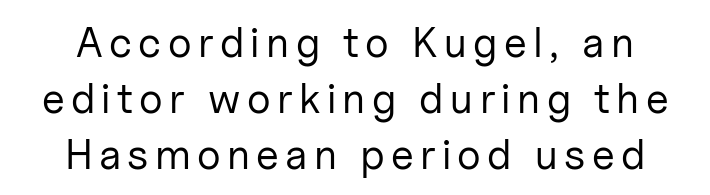
{"serif": "no", "italic": "no", "bold": "no", "weight": "regular", "width": "normal", "stroke_contrast": "low", "x_height": "medium", "monospaced": "no", "underline": "no", "line_spacing": "normal", "line_spacing_ratio": 1.33, "glyph_px": 42}
